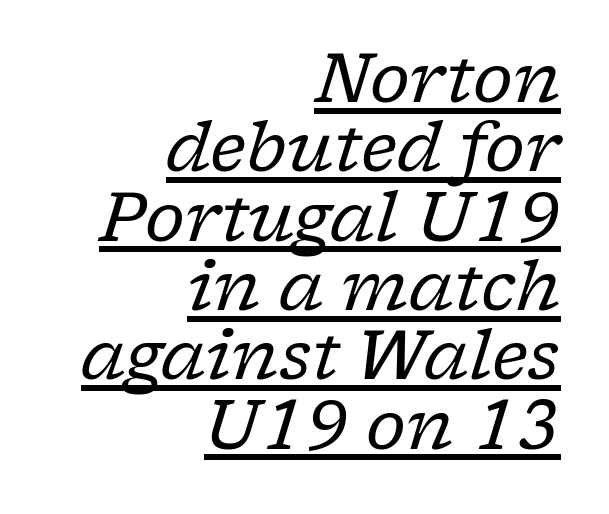
Q: Is the text bold? A: No.
Q: Is the text italic (slanted)? A: Yes, it leans right by about 17 degrees.
Q: Is the typeface a serif or a sans-serif typeface? A: Serif.
Q: Is the text underlined? A: Yes.
Q: How is the paragraph aligned? A: Right-aligned.
Q: Is the spacing between letters normal or unusually wide? A: Normal.
Q: Is the spacing between lines tight, normal or loose? A: Tight.
Q: Width (condensed, normal, or wide)? A: Normal.
Q: Stroke contrast? A: Low.
Q: x-height? A: Medium.
Q: Monospaced? A: No.
